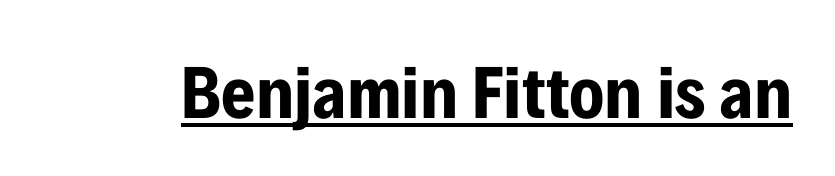
Q: Is the text bold? A: Yes.
Q: Is the text italic (slanted)? A: No, it is upright.
Q: Is the typeface a serif or a sans-serif typeface? A: Sans-serif.
Q: Is the text underlined? A: Yes.
Q: Is the spacing between letters normal or unusually wide? A: Normal.
Q: Width (condensed, normal, or wide)? A: Condensed.
Q: Stroke contrast? A: Low.
Q: x-height? A: Medium.
Q: Monospaced? A: No.
